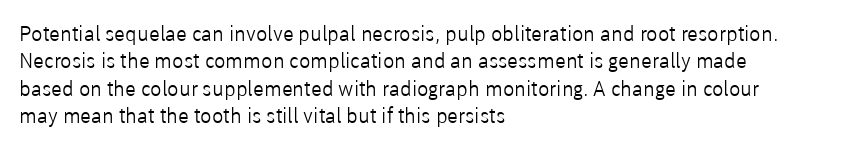
The image shows 21 px text type, upright; set left-aligned, normal line spacing (1.3x), normal letter spacing, not underlined.
